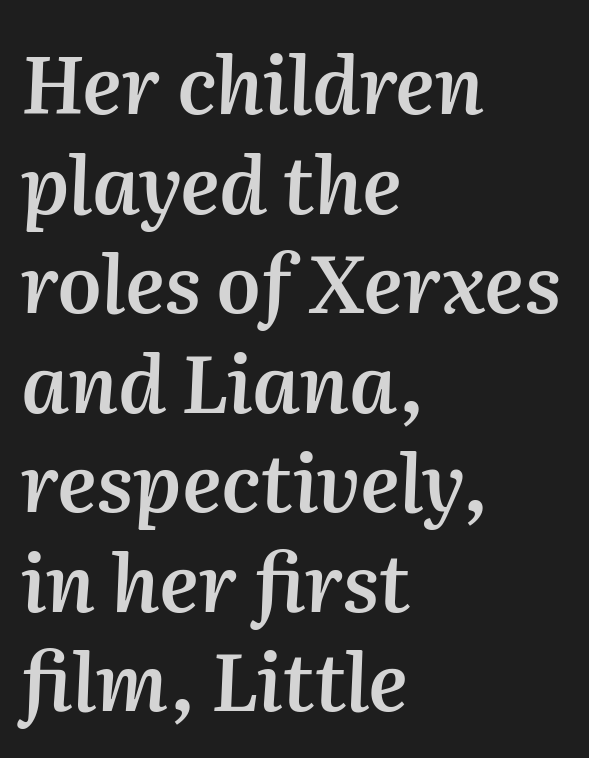
A typesetter would call this proportional, since set widths differ per character. Between one letter and the next there's only the usual sliver of space. Underline: absent. Leading matches the norm, producing a regular column.
